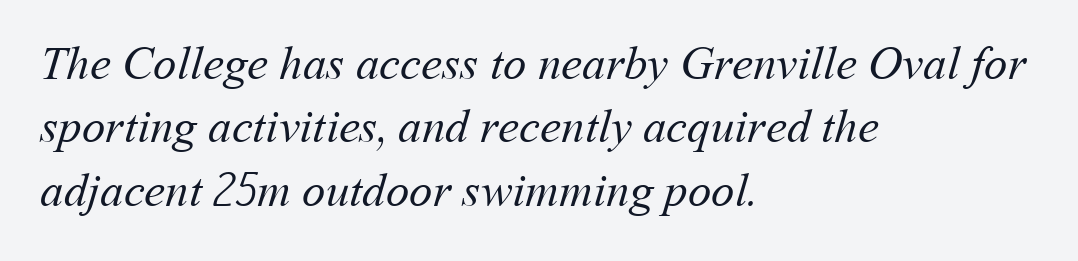
The image shows 47 px regular-weight type; set left-aligned, normal line spacing (1.35x), normal letter spacing, not underlined; medium stroke contrast and a medium x-height.
